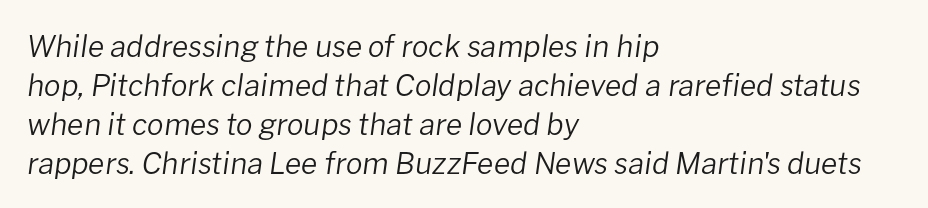
Q: Is the text bold? A: No.
Q: Is the text italic (slanted)? A: Yes, it leans right by about 8 degrees.
Q: Is the text underlined? A: No.
Q: How is the paragraph aligned? A: Left-aligned.
Q: Is the spacing between letters normal or unusually wide? A: Normal.
Q: Is the spacing between lines tight, normal or loose? A: Normal.
Q: Width (condensed, normal, or wide)? A: Normal.
Q: Stroke contrast? A: Low.
Q: x-height? A: Medium.
Q: Monospaced? A: No.
